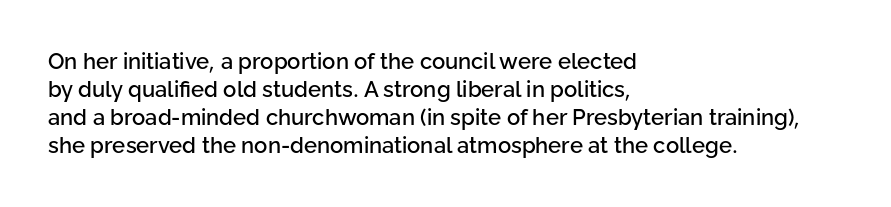
Q: Is the text italic (slanted)? A: No, it is upright.
Q: Is the text underlined? A: No.
Q: How is the paragraph aligned? A: Left-aligned.
Q: Is the spacing between letters normal or unusually wide? A: Normal.
Q: Is the spacing between lines tight, normal or loose? A: Normal.
